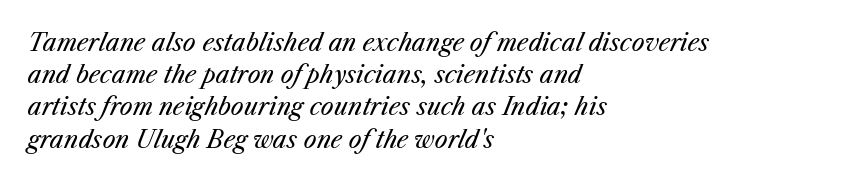
{"italic": "yes", "lean": "right", "slant_degrees": 25, "bold": "no", "underline": "no", "align": "left", "line_spacing": "normal", "line_spacing_ratio": 1.4, "letter_spacing": "normal", "letter_spacing_em": 0.0, "glyph_px": 23}
